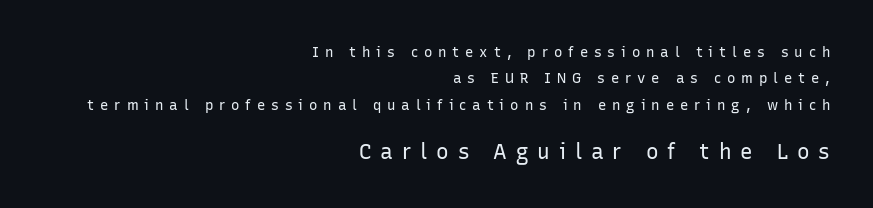
{"italic": "no", "bold": "no", "underline": "no", "align": "right", "line_spacing_ratio": 1.88, "letter_spacing": "wide", "letter_spacing_em": 0.42, "larger_block": "second", "size_ratio": 1.5, "glyph_px": 21}
